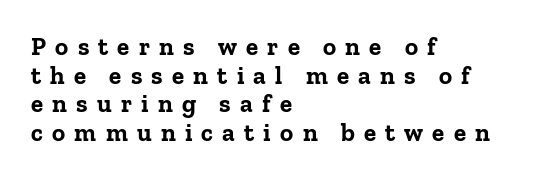
Q: Is the text bold? A: Yes.
Q: Is the text italic (slanted)? A: No, it is upright.
Q: Is the text underlined? A: No.
Q: How is the paragraph aligned? A: Left-aligned.
Q: Is the spacing between letters normal or unusually wide? A: Unusually wide.
Q: Is the spacing between lines tight, normal or loose? A: Tight.
